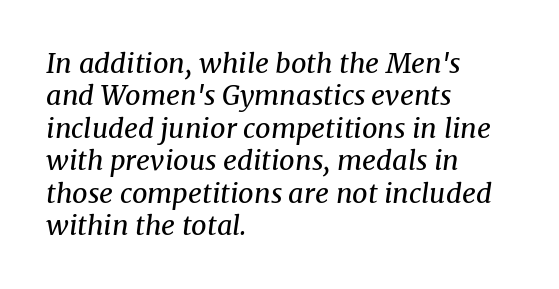
The image shows 27 px text type, italic (leaning right); set left-aligned, line spacing 1.2x, normal letter spacing, not underlined.
